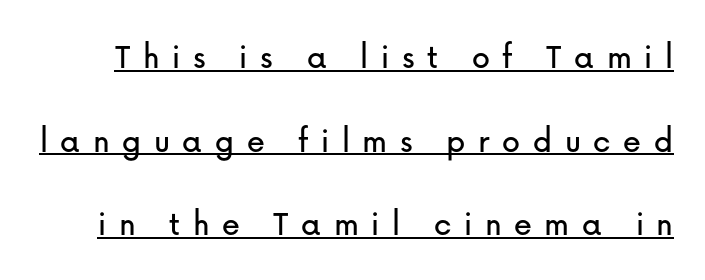
Characters remain perfectly vertical along every line. In terms of letterform style, serifs are entirely absent. Each new line begins a long way beneath the previous one. The letters advance in unequal steps, a hallmark of proportional type. Words appear elongated and porous because spacing is wide. Has an underline been added? It has.
